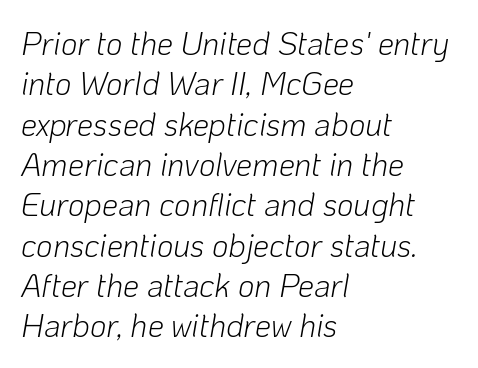
Q: Is the text bold? A: No.
Q: Is the text italic (slanted)? A: Yes, it leans right by about 10 degrees.
Q: Is the text underlined? A: No.
Q: How is the paragraph aligned? A: Left-aligned.
Q: Is the spacing between letters normal or unusually wide? A: Normal.
Q: Is the spacing between lines tight, normal or loose? A: Normal.
Q: Width (condensed, normal, or wide)? A: Normal.
Q: Stroke contrast? A: Low.
Q: x-height? A: Medium.
Q: Monospaced? A: No.
